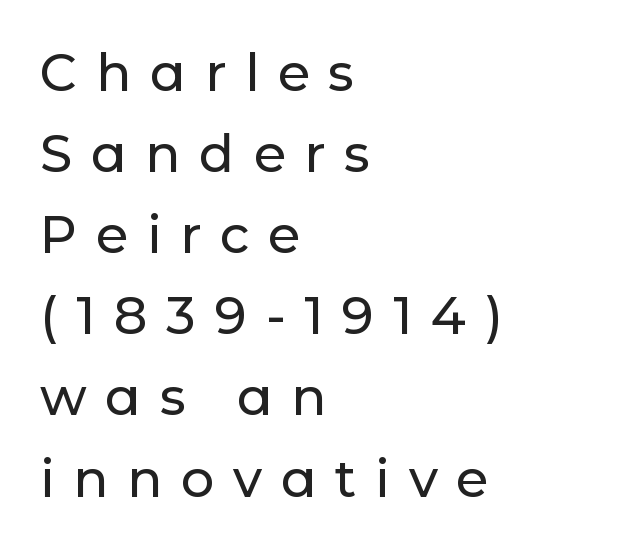
The face used here is proportionally spaced, like ordinary book or web type. The lines sit at an ordinary, default distance from one another. This sample uses a sans-serif face. A classic flush-left, rag-right setting is used for this passage.
